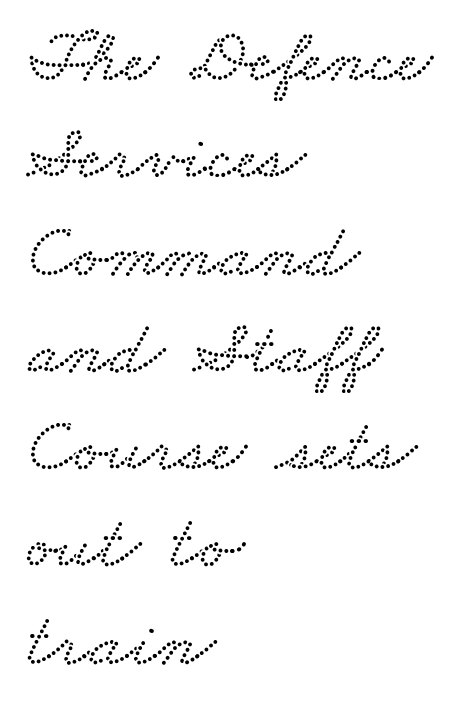
The image shows 76 px wide type; set left-aligned, normal line spacing (1.28x), normal letter spacing, not underlined; low stroke contrast and a small x-height.
